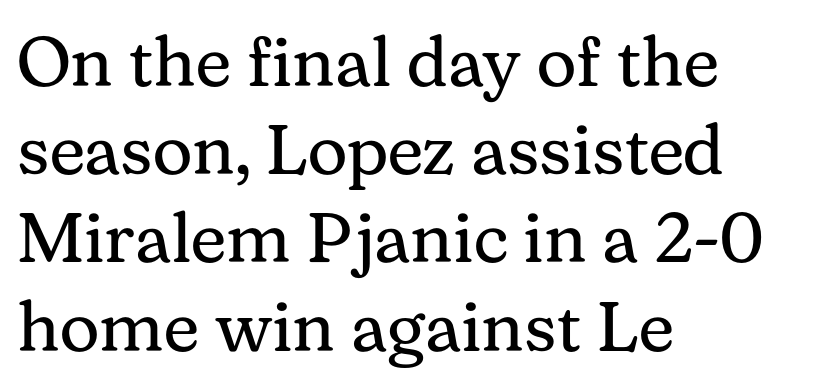
Q: Is the text bold? A: No.
Q: Is the text italic (slanted)? A: No, it is upright.
Q: Is the typeface a serif or a sans-serif typeface? A: Serif.
Q: Is the text underlined? A: No.
Q: How is the paragraph aligned? A: Left-aligned.
Q: Is the spacing between letters normal or unusually wide? A: Normal.
Q: Is the spacing between lines tight, normal or loose? A: Normal.
Q: Width (condensed, normal, or wide)? A: Normal.
Q: Stroke contrast? A: Medium.
Q: x-height? A: Medium.
Q: Monospaced? A: No.
